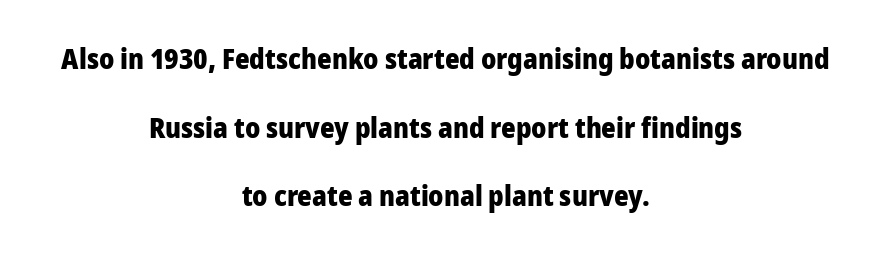
{"serif": "no", "italic": "no", "bold": "yes", "weight": "heavy", "width": "normal", "stroke_contrast": "low", "x_height": "medium", "monospaced": "no", "underline": "no", "align": "center", "line_spacing": "loose", "line_spacing_ratio": 2.45, "letter_spacing": "normal", "letter_spacing_em": 0.0, "glyph_px": 28}
